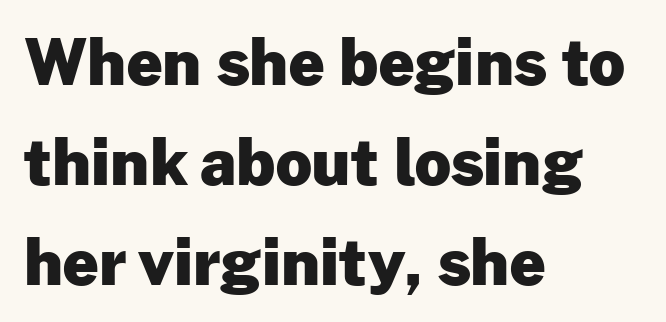
Q: Is the text bold? A: Yes.
Q: Is the text italic (slanted)? A: No, it is upright.
Q: Is the typeface a serif or a sans-serif typeface? A: Sans-serif.
Q: Is the text underlined? A: No.
Q: How is the paragraph aligned? A: Left-aligned.
Q: Is the spacing between letters normal or unusually wide? A: Normal.
Q: Is the spacing between lines tight, normal or loose? A: Normal.
Q: Width (condensed, normal, or wide)? A: Normal.
Q: Stroke contrast? A: Low.
Q: x-height? A: Medium.
Q: Monospaced? A: No.
